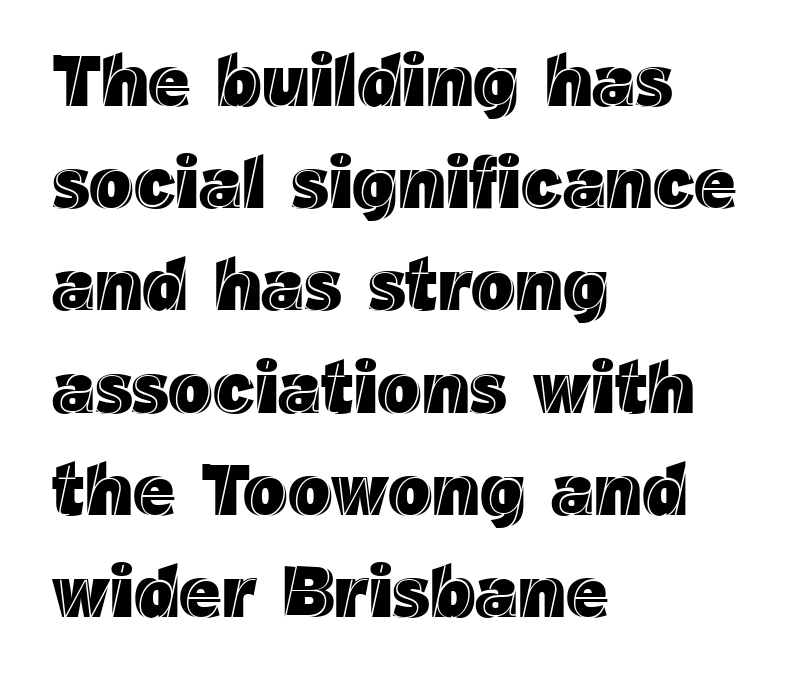
Q: Is the text italic (slanted)? A: No, it is upright.
Q: Is the text underlined? A: No.
Q: How is the paragraph aligned? A: Left-aligned.
Q: Is the spacing between letters normal or unusually wide? A: Normal.
Q: Is the spacing between lines tight, normal or loose? A: Normal.
Q: Width (condensed, normal, or wide)? A: Normal.
Q: x-height? A: Medium.
Q: Monospaced? A: No.
